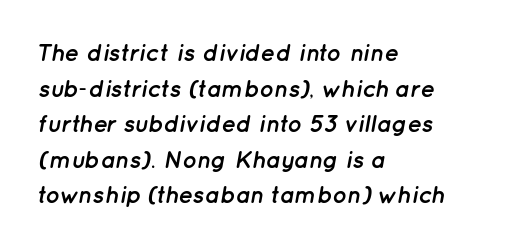
The image shows 24 px bold type, italic (leaning right); set left-aligned, normal line spacing (1.48x), normal letter spacing, not underlined.
